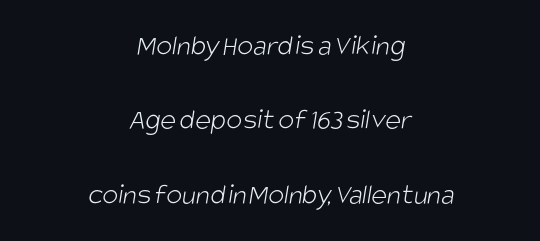
The image shows 30 px light, condensed sans-serif type; set centered, loose line spacing (2.48x), normal letter spacing, not underlined; low stroke contrast and a large x-height.
